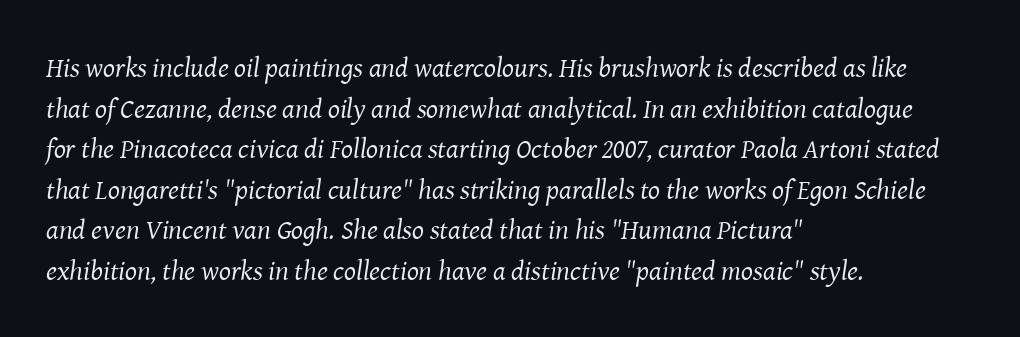
Q: Is the text bold? A: No.
Q: Is the text italic (slanted)? A: Yes, it leans right by about 8 degrees.
Q: Is the typeface a serif or a sans-serif typeface? A: Serif.
Q: Is the text underlined? A: No.
Q: How is the paragraph aligned? A: Left-aligned.
Q: Is the spacing between letters normal or unusually wide? A: Normal.
Q: Is the spacing between lines tight, normal or loose? A: Normal.
Q: Width (condensed, normal, or wide)? A: Normal.
Q: Stroke contrast? A: Medium.
Q: x-height? A: Medium.
Q: Monospaced? A: No.
